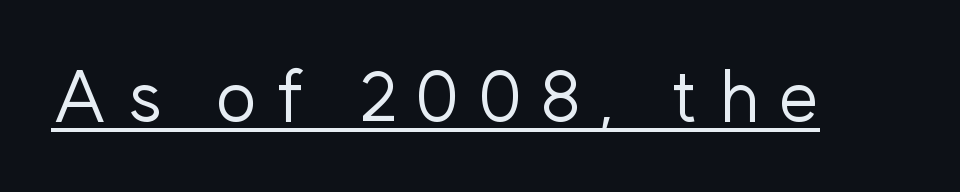
The image shows 71 px regular-weight sans-serif type, upright; set unusually wide letter spacing (+0.26 em), underlined; low stroke contrast and a medium x-height.
